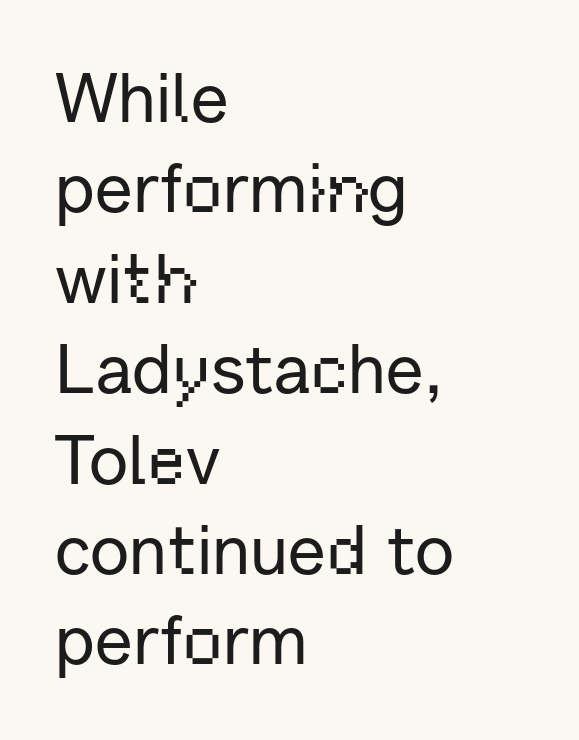
Q: Is the text italic (slanted)? A: No, it is upright.
Q: Is the typeface a serif or a sans-serif typeface? A: Sans-serif.
Q: Is the text underlined? A: No.
Q: How is the paragraph aligned? A: Left-aligned.
Q: Is the spacing between letters normal or unusually wide? A: Normal.
Q: Is the spacing between lines tight, normal or loose? A: Normal.
Q: Width (condensed, normal, or wide)? A: Normal.
Q: Stroke contrast? A: Low.
Q: x-height? A: Medium.
Q: Monospaced? A: No.
